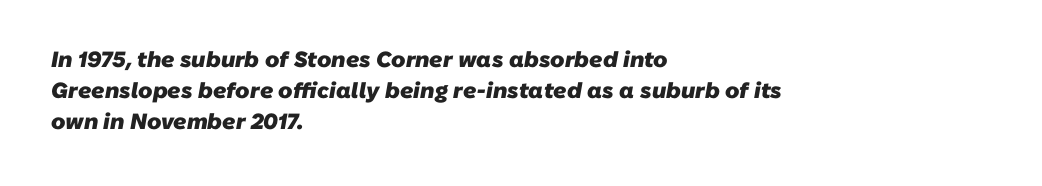
Q: Is the text bold? A: Yes.
Q: Is the text underlined? A: No.
Q: How is the paragraph aligned? A: Left-aligned.
Q: Is the spacing between letters normal or unusually wide? A: Normal.
Q: Is the spacing between lines tight, normal or loose? A: Normal.
